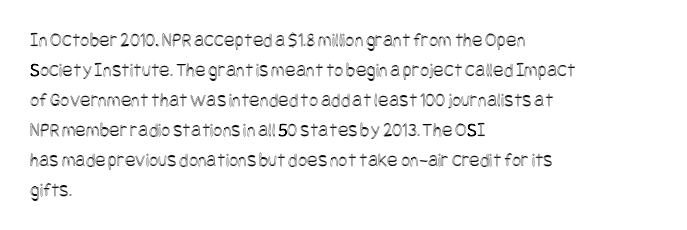
{"italic": "no", "underline": "no", "align": "left", "line_spacing": "normal", "line_spacing_ratio": 1.5, "letter_spacing": "normal", "letter_spacing_em": 0.0, "glyph_px": 20}
